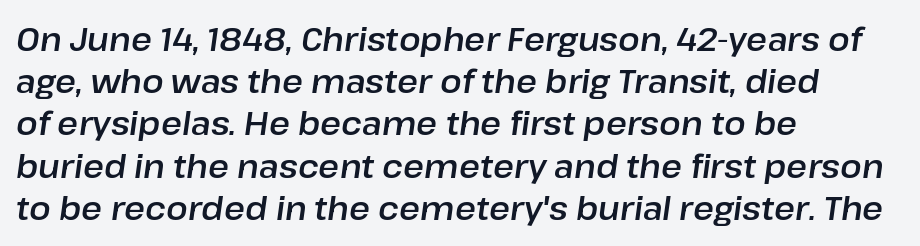
Q: Is the text italic (slanted)? A: Yes, it leans right by about 8 degrees.
Q: Is the text underlined? A: No.
Q: How is the paragraph aligned? A: Left-aligned.
Q: Is the spacing between letters normal or unusually wide? A: Normal.
Q: Is the spacing between lines tight, normal or loose? A: Normal.
Q: Width (condensed, normal, or wide)? A: Normal.
Q: Stroke contrast? A: Low.
Q: x-height? A: Medium.
Q: Monospaced? A: No.
